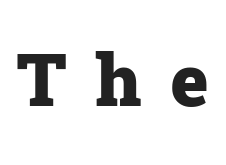
The specimen reads as upright at a glance. Character widths vary here, with narrow letters taking less room than wide ones. You could only call the tracking loose — the letters float apart. Look at the stroke-to-counter ratio: heavy, a bold. No word sits above an underline. You can tell from the footed stems that serif type was used.
